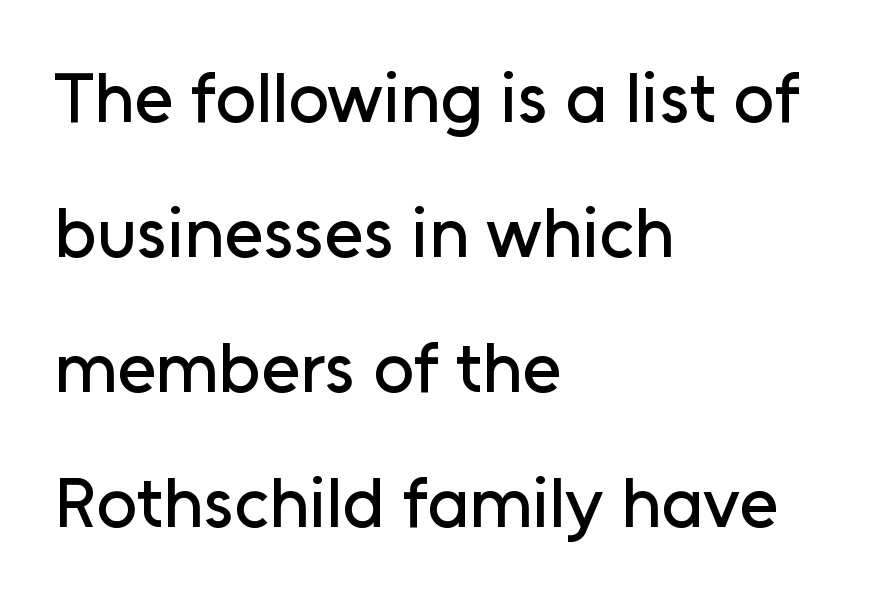
The image shows 71 px sans-serif type, upright; set left-aligned, loose line spacing (1.9x), normal letter spacing, not underlined; low stroke contrast and a medium x-height.
